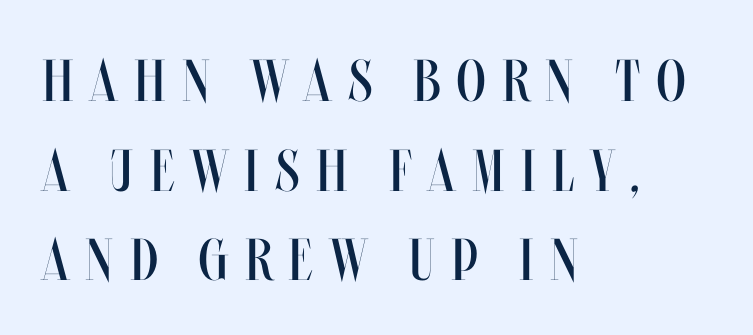
Leading: standard. Short note: letters widely spaced. You could not count columns in this text — the font is proportionally spaced. Every character sits straight up, as roman type does. This rendering uses left alignment, leaving the right contour irregular. Think standard paragraph weight, or any step lighter than that.
